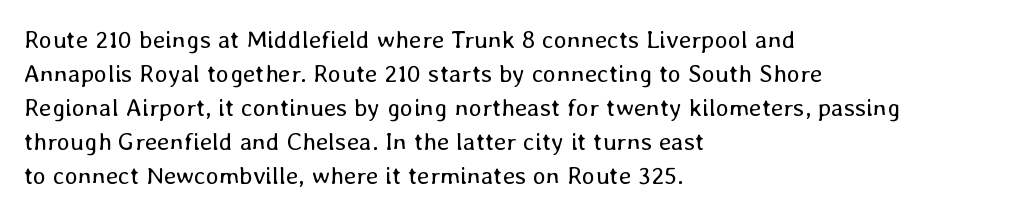
{"italic": "no", "bold": "no", "underline": "no", "align": "left", "line_spacing": "normal", "line_spacing_ratio": 1.36, "letter_spacing": "normal", "letter_spacing_em": 0.0, "glyph_px": 25}
